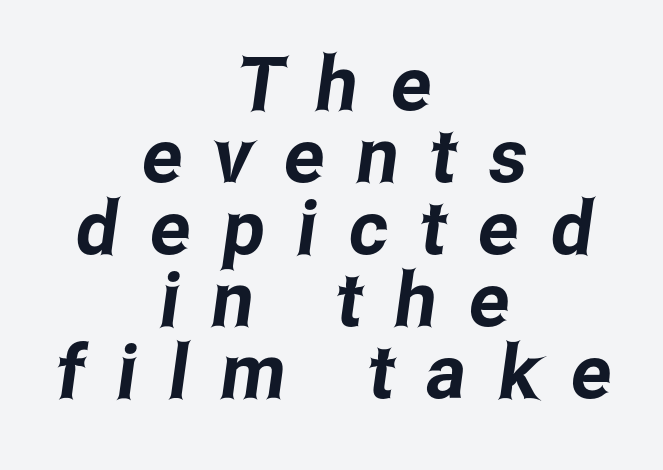
Letters rest on an invisible, unmarked baseline. Letter spacing: wide. Honestly, the rows look squashed on top of each other. The rag falls on both sides of this text block equally. Do the characters align in a grid? No, the font is proportional.
